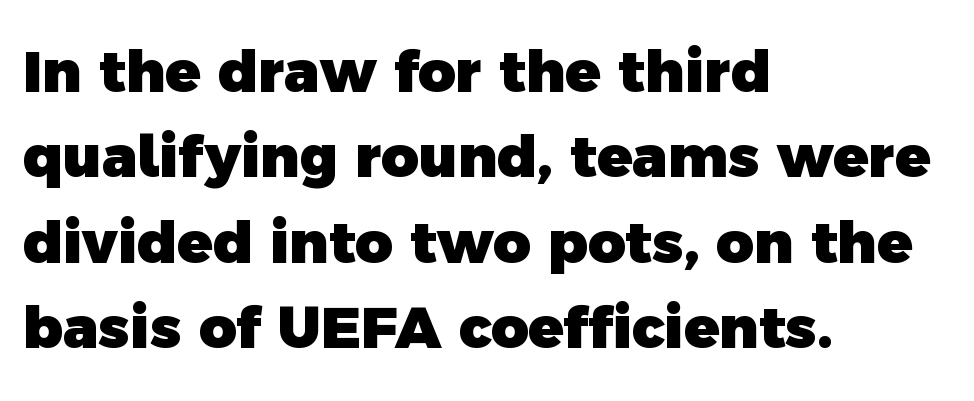
{"serif": "no", "bold": "yes", "weight": "heavy", "width": "normal", "x_height": "medium", "monospaced": "no", "underline": "no", "align": "left", "line_spacing": "normal", "line_spacing_ratio": 1.47, "letter_spacing": "normal", "letter_spacing_em": 0.0, "glyph_px": 58}
